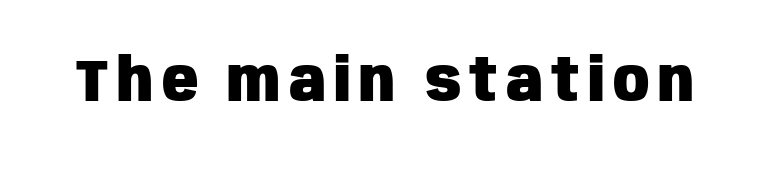
{"serif": "no", "italic": "no", "bold": "yes", "weight": "heavy", "width": "condensed", "stroke_contrast": "low", "x_height": "large", "monospaced": "no", "underline": "no", "glyph_px": 60}
